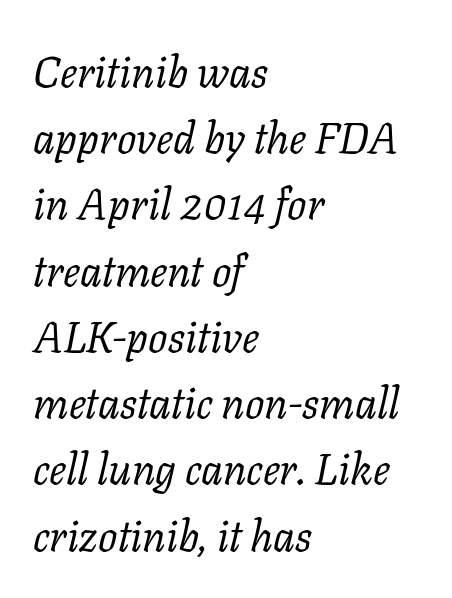
Q: Is the text bold? A: No.
Q: Is the text italic (slanted)? A: Yes, it leans right by about 11 degrees.
Q: Is the typeface a serif or a sans-serif typeface? A: Serif.
Q: Is the text underlined? A: No.
Q: How is the paragraph aligned? A: Left-aligned.
Q: Is the spacing between letters normal or unusually wide? A: Normal.
Q: Is the spacing between lines tight, normal or loose? A: Normal.
Q: Width (condensed, normal, or wide)? A: Normal.
Q: Stroke contrast? A: Low.
Q: x-height? A: Medium.
Q: Monospaced? A: No.
